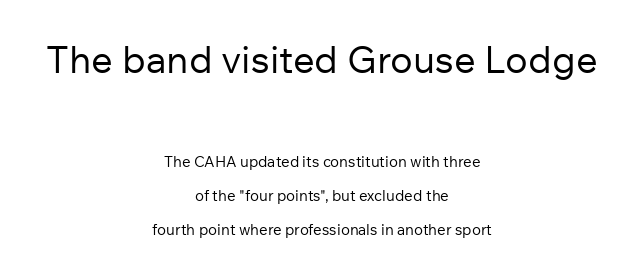
The image shows 38 px regular-weight sans-serif type, upright; set centered, loose line spacing (2.28x), normal letter spacing, not underlined; the first (top) block is 2.53x larger; low stroke contrast and a medium x-height.
